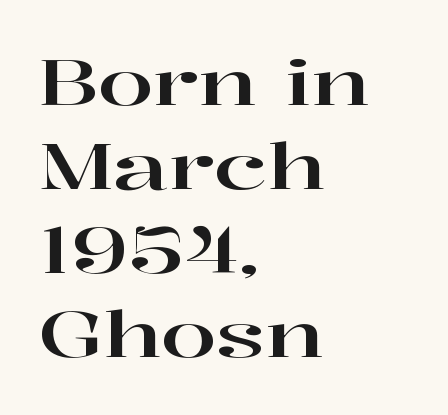
The image shows 64 px wide serif type, upright; set left-aligned, normal line spacing (1.31x), normal letter spacing, not underlined; high stroke contrast and a medium x-height.
